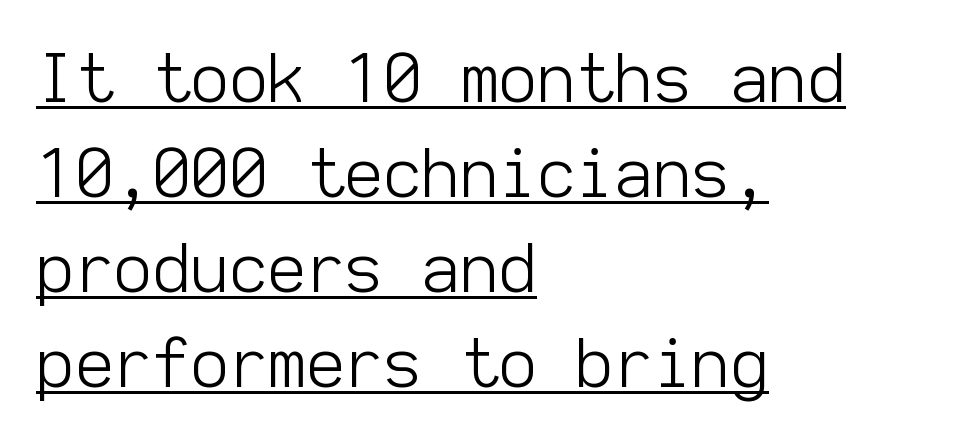
The image shows 67 px light sans-serif type, upright, monospaced; set left-aligned, normal line spacing (1.42x), normal letter spacing, underlined; low stroke contrast and a medium x-height.
